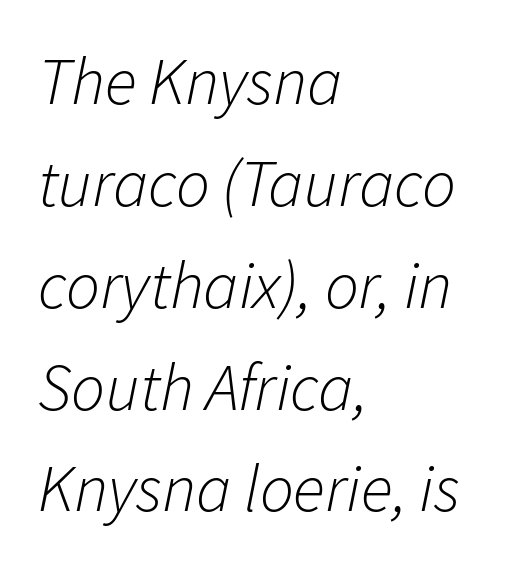
{"italic": "yes", "lean": "right", "slant_degrees": 11, "bold": "no", "weight": "light", "width": "normal", "stroke_contrast": "low", "x_height": "medium", "monospaced": "no", "underline": "no", "align": "left", "line_spacing": "normal", "line_spacing_ratio": 1.52, "letter_spacing": "normal", "letter_spacing_em": 0.0, "glyph_px": 67}
